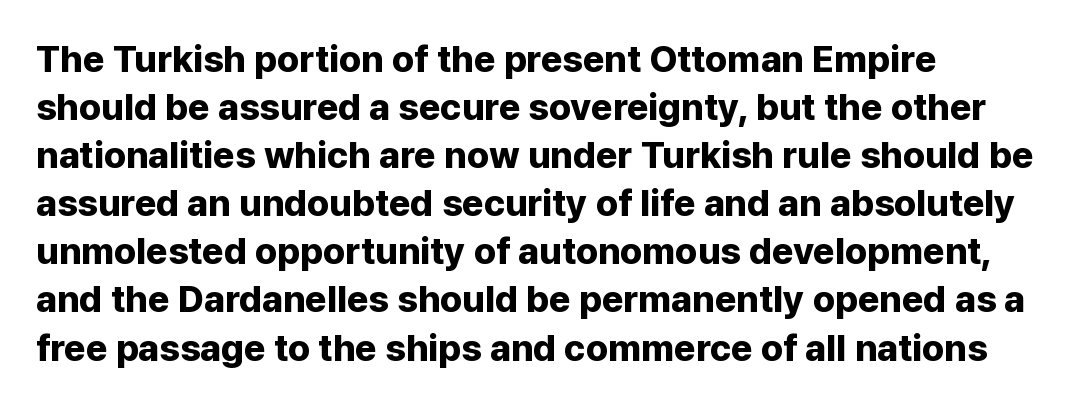
Q: Is the text bold? A: Yes.
Q: Is the text italic (slanted)? A: No, it is upright.
Q: Is the typeface a serif or a sans-serif typeface? A: Sans-serif.
Q: Is the text underlined? A: No.
Q: How is the paragraph aligned? A: Left-aligned.
Q: Is the spacing between letters normal or unusually wide? A: Normal.
Q: Is the spacing between lines tight, normal or loose? A: Normal.
Q: Width (condensed, normal, or wide)? A: Normal.
Q: Stroke contrast? A: Low.
Q: x-height? A: Medium.
Q: Monospaced? A: No.
